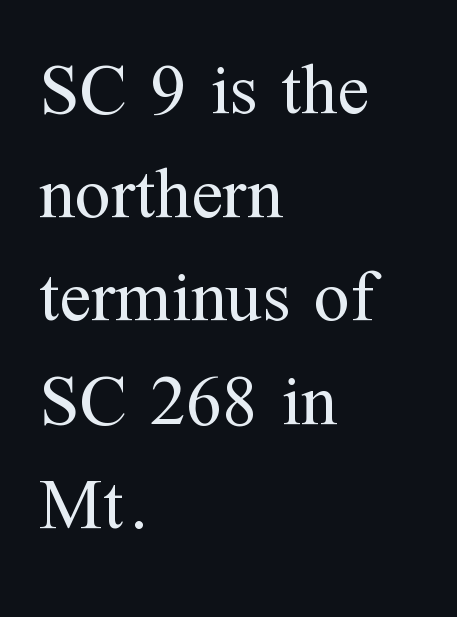
Q: Is the text bold? A: No.
Q: Is the text italic (slanted)? A: No, it is upright.
Q: Is the typeface a serif or a sans-serif typeface? A: Serif.
Q: Is the text underlined? A: No.
Q: How is the paragraph aligned? A: Left-aligned.
Q: Is the spacing between letters normal or unusually wide? A: Normal.
Q: Is the spacing between lines tight, normal or loose? A: Normal.
Q: Width (condensed, normal, or wide)? A: Normal.
Q: Stroke contrast? A: Medium.
Q: x-height? A: Medium.
Q: Monospaced? A: No.
